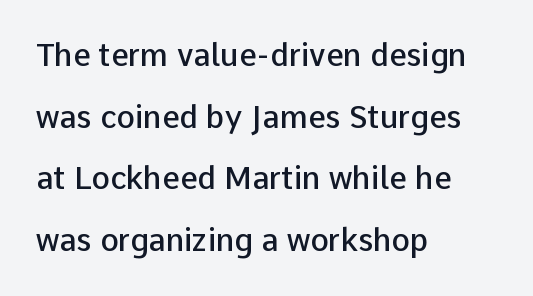
In terms of letterform style, serifs are entirely absent. The words here are not underlined. These lines are rendered in a variable-pitch font. Ordinary non-slanted type is in use. You could fit nearly another row in the gap between these rows.
